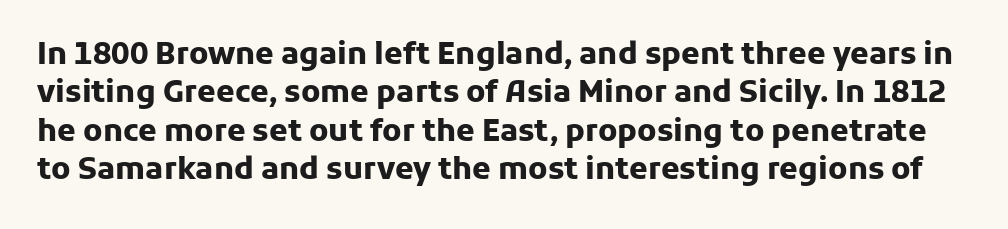
{"serif": "no", "italic": "no", "bold": "yes", "weight": "heavy", "width": "normal", "stroke_contrast": "low", "x_height": "medium", "monospaced": "no", "underline": "no", "line_spacing": "normal", "line_spacing_ratio": 1.28, "letter_spacing": "normal", "letter_spacing_em": 0.0, "glyph_px": 30}
